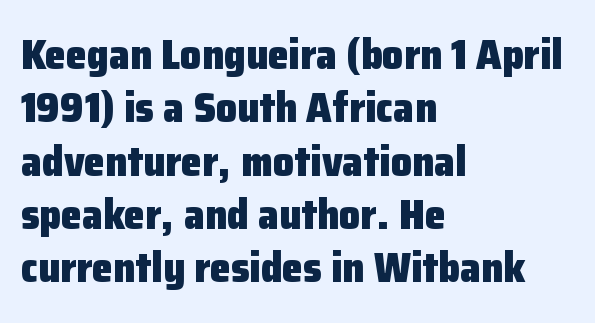
The image shows 42 px heavy sans-serif type, upright; set left-aligned, normal line spacing (1.27x), normal letter spacing, not underlined; low stroke contrast and a medium x-height.
